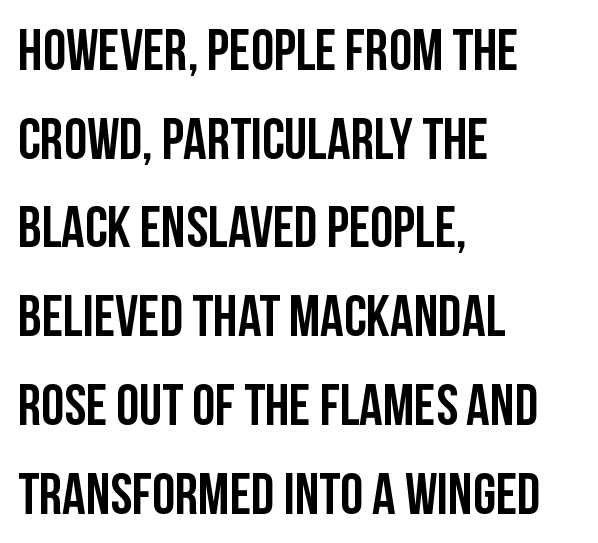
{"serif": "no", "italic": "no", "width": "condensed", "stroke_contrast": "low", "x_height": "large", "monospaced": "no", "underline": "no", "align": "left", "line_spacing": "normal", "line_spacing_ratio": 1.53, "letter_spacing": "normal", "letter_spacing_em": 0.0, "glyph_px": 58}
